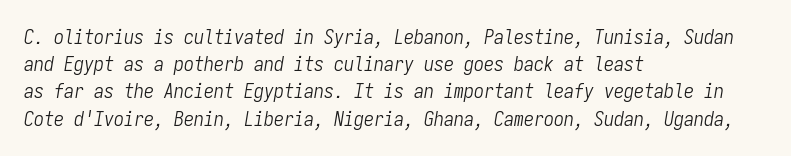
{"italic": "yes", "lean": "right", "slant_degrees": 9, "bold": "no", "underline": "no", "align": "left", "line_spacing": "normal", "line_spacing_ratio": 1.36, "letter_spacing": "normal", "letter_spacing_em": 0.0, "glyph_px": 20}
